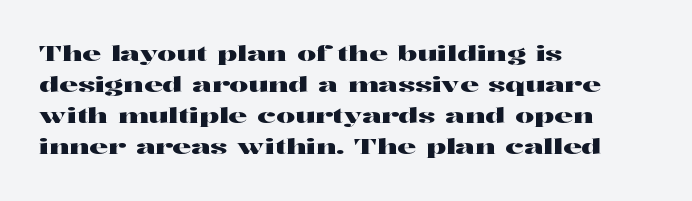
Does the copy run flush right? No — it runs flush left. The specimen reads as upright at a glance. Between one letter and the next there's only the usual sliver of space. The designer left line spacing at the default.
